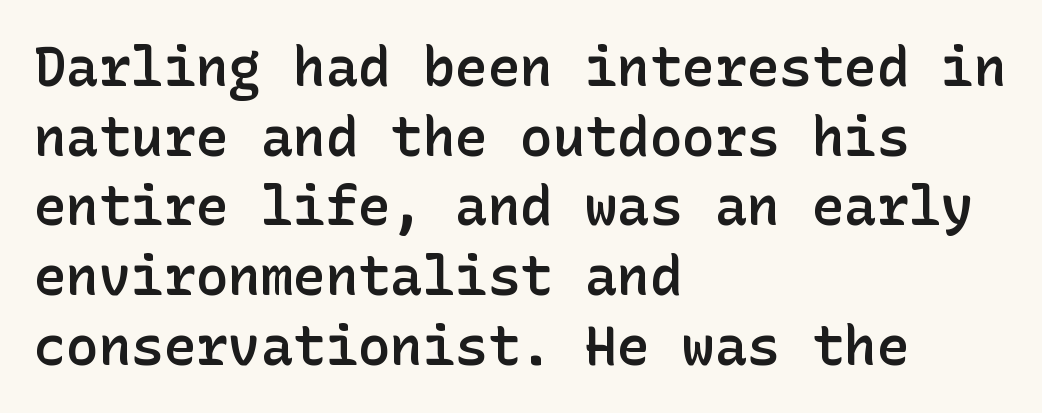
Q: Is the text bold? A: Semi-bold.
Q: Is the text italic (slanted)? A: No, it is upright.
Q: Is the typeface a serif or a sans-serif typeface? A: Sans-serif.
Q: Is the text underlined? A: No.
Q: How is the paragraph aligned? A: Left-aligned.
Q: Is the spacing between letters normal or unusually wide? A: Normal.
Q: Is the spacing between lines tight, normal or loose? A: Normal.
Q: Width (condensed, normal, or wide)? A: Normal.
Q: Stroke contrast? A: Low.
Q: x-height? A: Medium.
